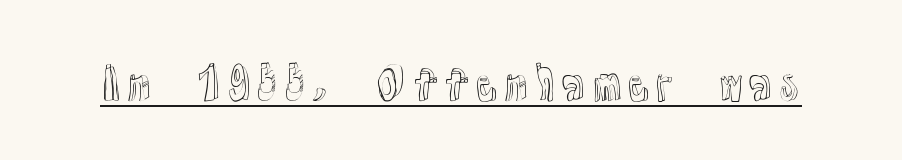
{"italic": "no", "width": "normal", "x_height": "medium", "monospaced": "no", "underline": "yes", "letter_spacing": "normal", "letter_spacing_em": 0.0, "glyph_px": 42}
